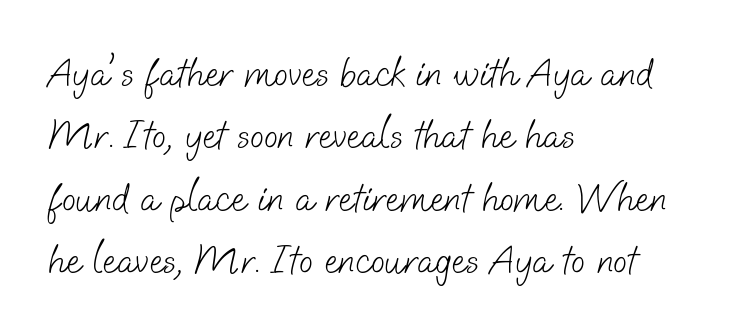
{"serif": "no", "bold": "no", "weight": "light", "width": "normal", "stroke_contrast": "low", "x_height": "small", "monospaced": "no", "underline": "no", "align": "left", "line_spacing": "normal", "line_spacing_ratio": 1.52, "letter_spacing": "normal", "letter_spacing_em": 0.0, "glyph_px": 41}
